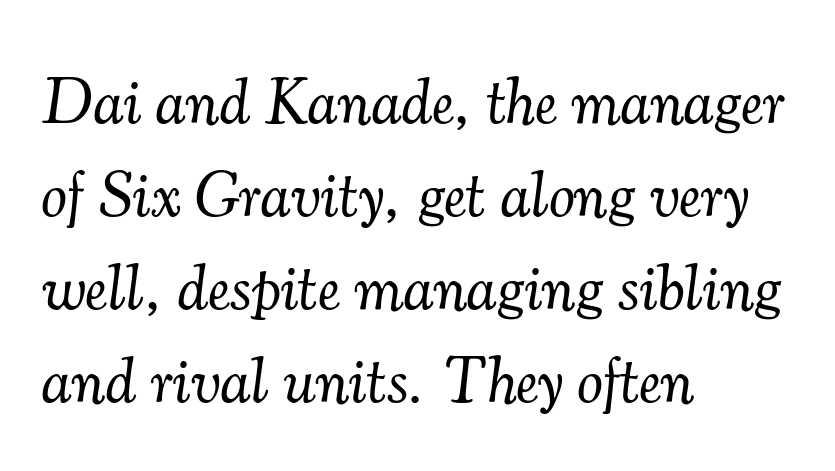
{"serif": "yes", "italic": "yes", "lean": "right", "slant_degrees": 7, "bold": "no", "weight": "light", "width": "normal", "stroke_contrast": "medium", "x_height": "small", "monospaced": "no", "underline": "no", "align": "left", "line_spacing": "normal", "line_spacing_ratio": 1.43, "letter_spacing": "normal", "letter_spacing_em": 0.0, "glyph_px": 65}
